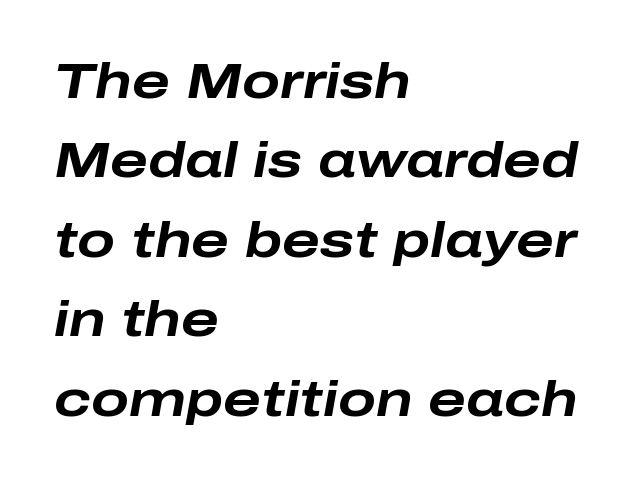
The image shows 50 px bold, wide type, italic (leaning right); set left-aligned, normal line spacing (1.59x), normal letter spacing, not underlined; low stroke contrast and a medium x-height.
